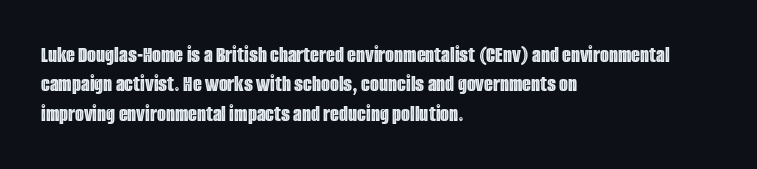
The image shows 23 px text type, upright; set left-aligned, normal line spacing (1.28x), normal letter spacing, not underlined.
